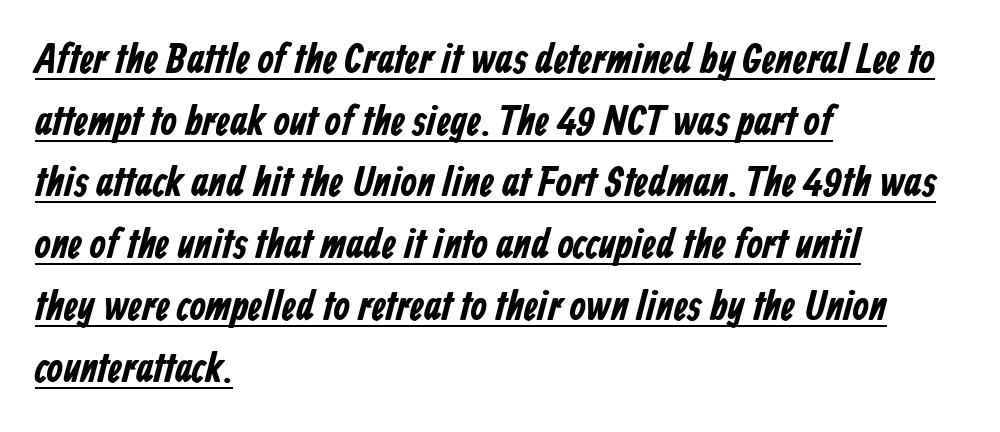
Q: Is the text bold? A: Yes.
Q: Is the typeface a serif or a sans-serif typeface? A: Sans-serif.
Q: Is the text underlined? A: Yes.
Q: How is the paragraph aligned? A: Left-aligned.
Q: Is the spacing between letters normal or unusually wide? A: Normal.
Q: Is the spacing between lines tight, normal or loose? A: Normal.
Q: Width (condensed, normal, or wide)? A: Condensed.
Q: Stroke contrast? A: Low.
Q: x-height? A: Medium.
Q: Monospaced? A: No.
